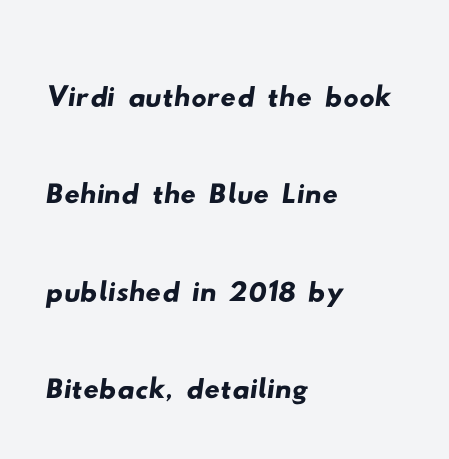
The image shows 76 px wide sans-serif type; set left-aligned, normal line spacing (1.28x), normal letter spacing, not underlined; low stroke contrast and a small x-height.
